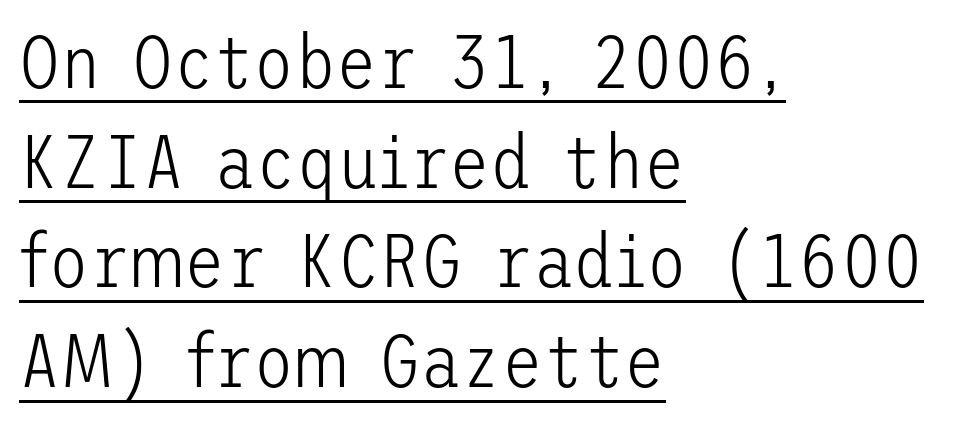
{"serif": "no", "italic": "no", "bold": "no", "weight": "light", "width": "normal", "stroke_contrast": "low", "x_height": "medium", "underline": "yes", "align": "left", "line_spacing": "normal", "line_spacing_ratio": 1.33, "letter_spacing": "normal", "letter_spacing_em": 0.0, "glyph_px": 75}
